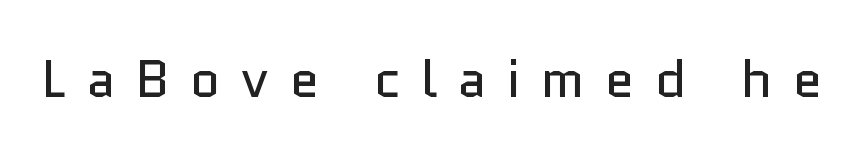
The type family on display is of the sans-serif kind. A bare baseline throughout the passage. This sample has the flowing, uneven cadence of proportional lettering. There is plenty of visible air inserted between adjacent glyphs. Stems here are at most as thick as an everyday book face.
